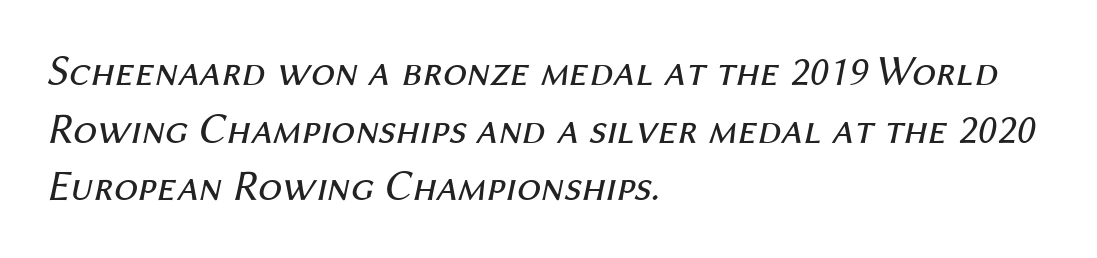
The image shows 43 px regular-weight type, italic (leaning right); set left-aligned, normal line spacing (1.34x), normal letter spacing, not underlined; medium stroke contrast and a medium x-height.
